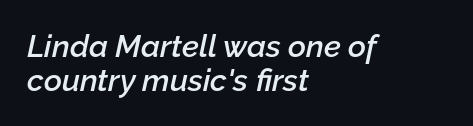
Students, this is semibold: more ink than regular, less than bold. Default kerning and tracking; the words read as compact shapes. Beneath every word, the page is bare. This sample trades vertical openness for compactness between lines. Character widths vary here, with narrow letters taking less room than wide ones. Teacher's note: observe the even left margin — that is flush-left alignment.
